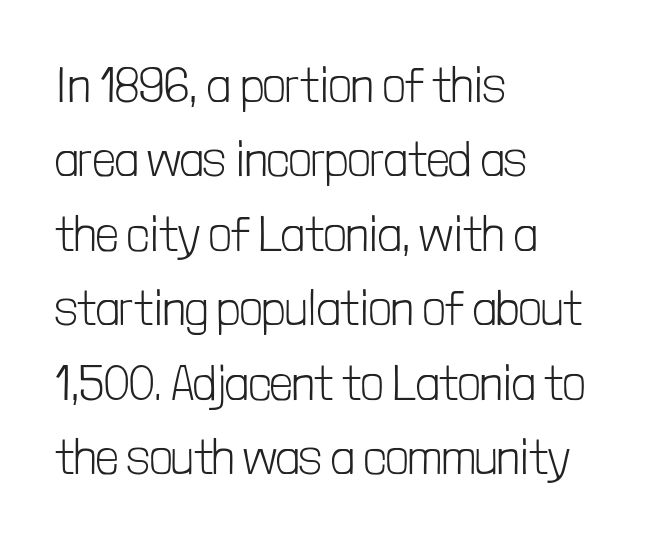
This is the regular roman posture of the typeface. You could not count columns in this text — the font is proportionally spaced. This is sans-serif lettering, the kind often seen on screens and signage. Has an underline been added? It has not. Line spacing here is normal. The letterforms sit shoulder to shoulder at normal distance.
